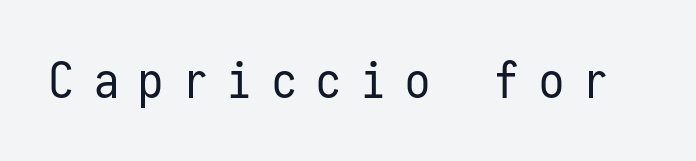
Q: Is the text bold? A: No.
Q: Is the text italic (slanted)? A: No, it is upright.
Q: Is the typeface a serif or a sans-serif typeface? A: Sans-serif.
Q: Is the text underlined? A: No.
Q: Is the spacing between letters normal or unusually wide? A: Unusually wide.
Q: Width (condensed, normal, or wide)? A: Condensed.
Q: Stroke contrast? A: Low.
Q: x-height? A: Medium.
Q: Monospaced? A: Yes.
